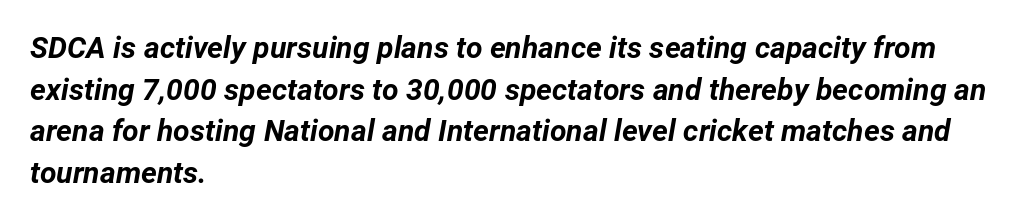
Proportional: the letters do not fall into vertical columns. As a designer I'd log this as weight 700, bold. Between one letter and the next there's only the usual sliver of space. One-word summary of the alignment: left.
